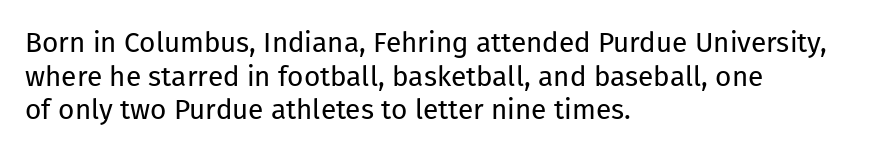
The image shows 28 px regular-weight sans-serif type, upright; set left-aligned, line spacing 1.2x, normal letter spacing, not underlined; low stroke contrast and a medium x-height.
